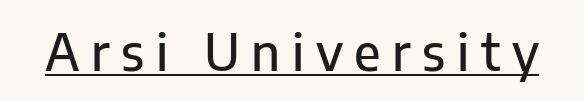
Q: Is the text italic (slanted)? A: No, it is upright.
Q: Is the typeface a serif or a sans-serif typeface? A: Sans-serif.
Q: Is the text underlined? A: Yes.
Q: Is the spacing between letters normal or unusually wide? A: Unusually wide.
Q: Width (condensed, normal, or wide)? A: Normal.
Q: Stroke contrast? A: Low.
Q: x-height? A: Medium.
Q: Monospaced? A: No.
